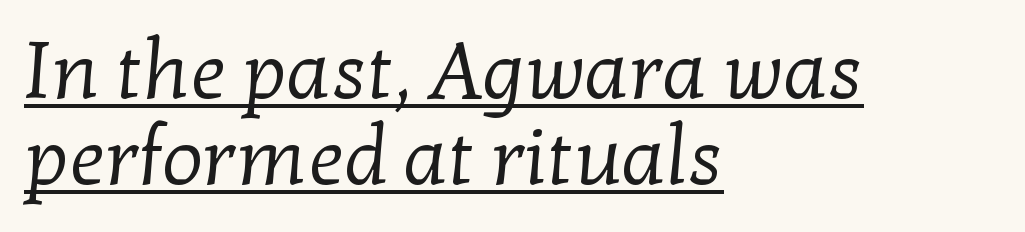
The typeface chosen for these lines features serifs. In terms of leading, this rendering errs on the cramped side. Counters stay open thanks to moderate or lighter strokes. You could call the tracking neutral — neither tight nor loose. Teacher's note: observe the even left margin — that is flush-left alignment. The words here are underlined.
